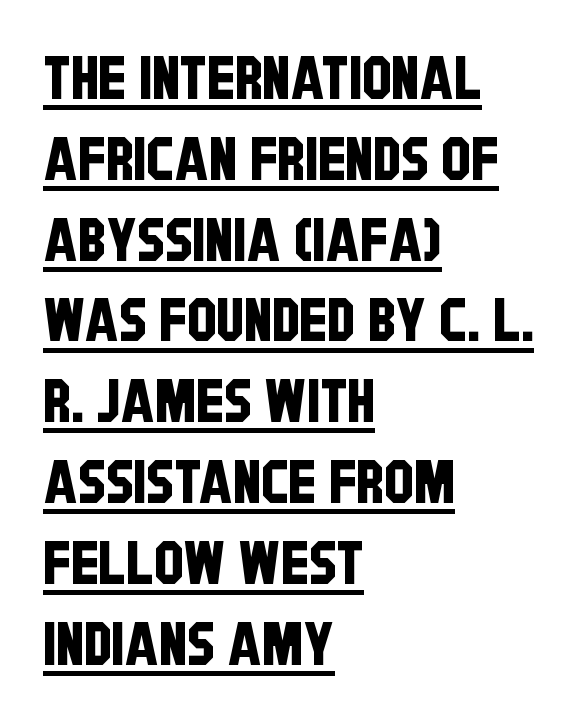
Q: Is the typeface a serif or a sans-serif typeface? A: Sans-serif.
Q: Is the text underlined? A: Yes.
Q: How is the paragraph aligned? A: Left-aligned.
Q: Is the spacing between letters normal or unusually wide? A: Normal.
Q: Is the spacing between lines tight, normal or loose? A: Normal.
Q: Width (condensed, normal, or wide)? A: Condensed.
Q: Stroke contrast? A: Low.
Q: x-height? A: Large.
Q: Monospaced? A: No.
